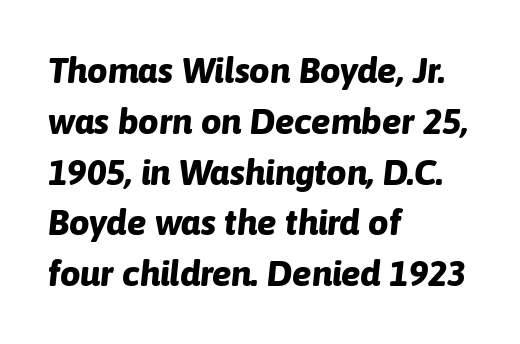
The horizontal fit of the characters is conventional and even. Decoration check: the copy has no underline. This is heavy type, rendered in bold. Regular leading. A typesetter would mark this as italic.
